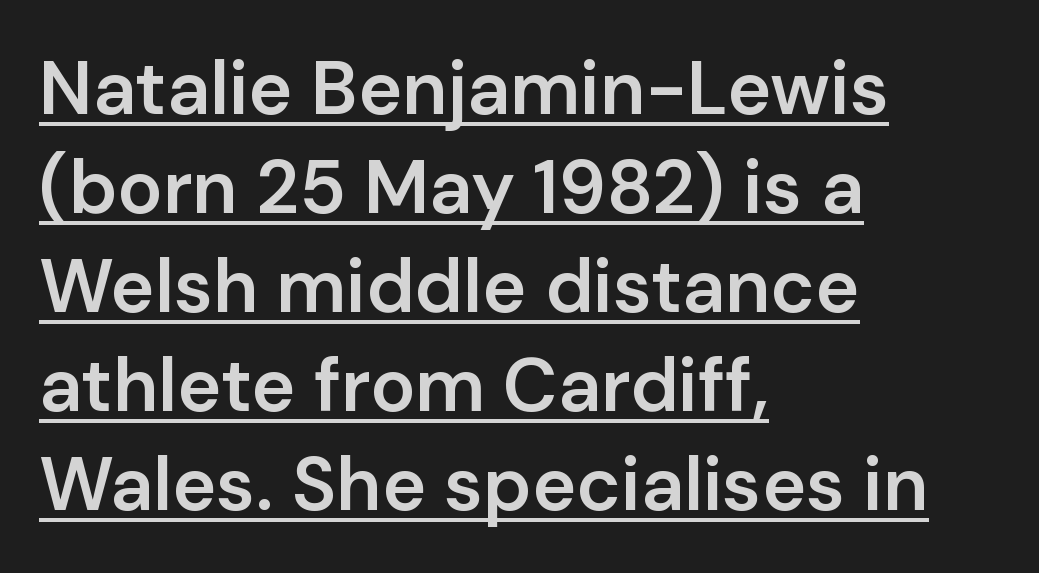
The image shows 75 px semibold sans-serif type, upright; set left-aligned, normal line spacing (1.32x), normal letter spacing, underlined; low stroke contrast and a medium x-height.
